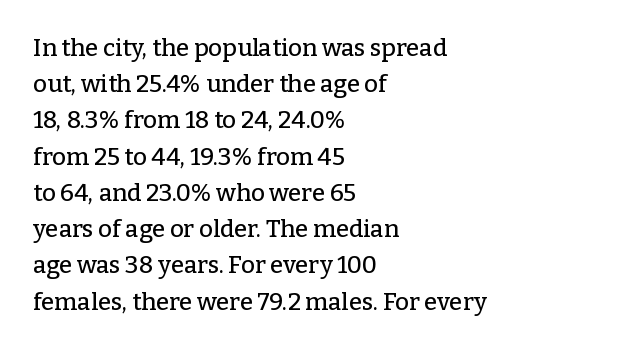
Q: Is the text italic (slanted)? A: No, it is upright.
Q: Is the text underlined? A: No.
Q: How is the paragraph aligned? A: Left-aligned.
Q: Is the spacing between letters normal or unusually wide? A: Normal.
Q: Is the spacing between lines tight, normal or loose? A: Normal.
